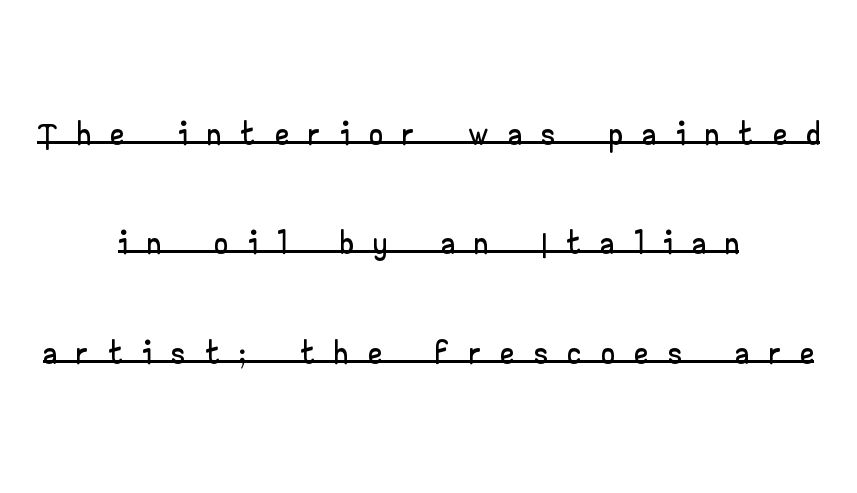
Q: Is the text italic (slanted)? A: No, it is upright.
Q: Is the typeface a serif or a sans-serif typeface? A: Sans-serif.
Q: Is the text underlined? A: Yes.
Q: How is the paragraph aligned? A: Centered.
Q: Is the spacing between letters normal or unusually wide? A: Unusually wide.
Q: Is the spacing between lines tight, normal or loose? A: Loose.
Q: Width (condensed, normal, or wide)? A: Wide.
Q: Stroke contrast? A: Low.
Q: x-height? A: Small.
Q: Monospaced? A: No.
